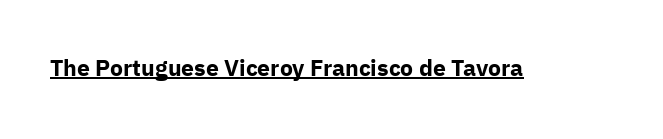
Heavy, bold letterforms. A rule runs beneath these lines of type. The type is set solid horizontally, with unmodified tracking. The lettering stays uniformly vertical, giving the passage a roman look.
